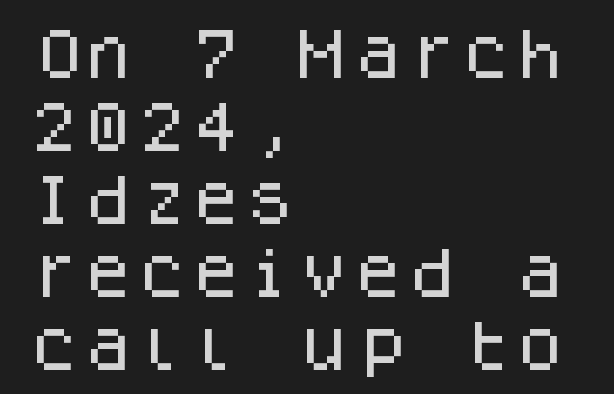
Q: Is the text italic (slanted)? A: No, it is upright.
Q: Is the typeface a serif or a sans-serif typeface? A: Sans-serif.
Q: Is the text underlined? A: No.
Q: How is the paragraph aligned? A: Left-aligned.
Q: Is the spacing between letters normal or unusually wide? A: Normal.
Q: Is the spacing between lines tight, normal or loose? A: Normal.
Q: Width (condensed, normal, or wide)? A: Normal.
Q: Stroke contrast? A: Low.
Q: x-height? A: Large.
Q: Monospaced? A: Yes.
